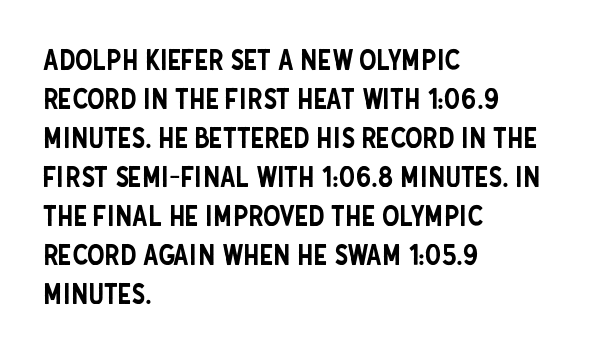
The image shows 28 px condensed sans-serif type, upright; set left-aligned, normal line spacing (1.39x), normal letter spacing, not underlined; low stroke contrast and a large x-height.
